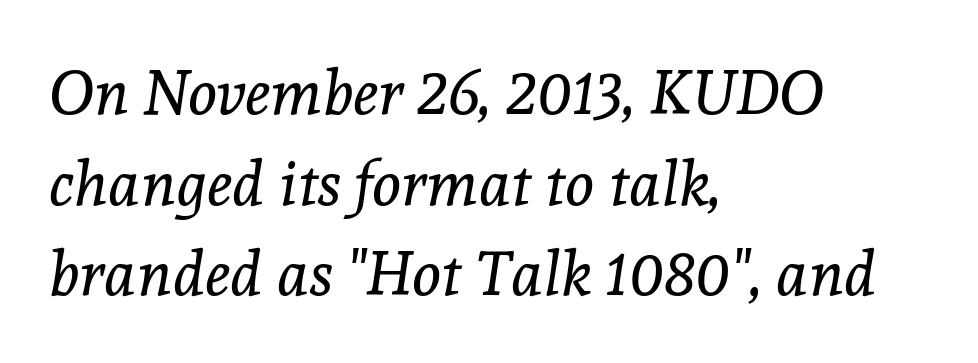
Q: Is the text bold? A: No.
Q: Is the text italic (slanted)? A: Yes, it leans right by about 8 degrees.
Q: Is the typeface a serif or a sans-serif typeface? A: Serif.
Q: Is the text underlined? A: No.
Q: How is the paragraph aligned? A: Left-aligned.
Q: Is the spacing between letters normal or unusually wide? A: Normal.
Q: Is the spacing between lines tight, normal or loose? A: Normal.
Q: Width (condensed, normal, or wide)? A: Normal.
Q: x-height? A: Medium.
Q: Monospaced? A: No.
